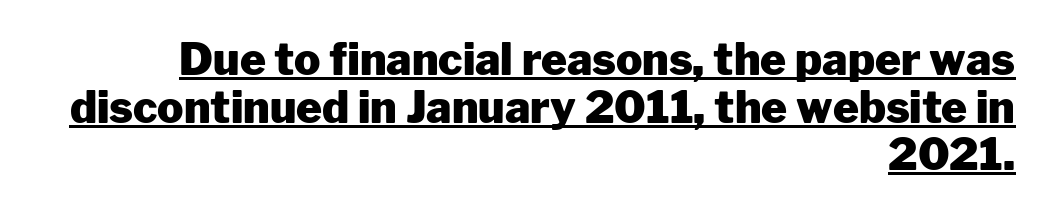
Compared with a flush-left layout, this one pins lines to the opposite, right side. The designer dialed line spacing down below the default. Its strokes are broad and dark, the hallmark of bold type. Nobody touched the tracking dial on this one.
